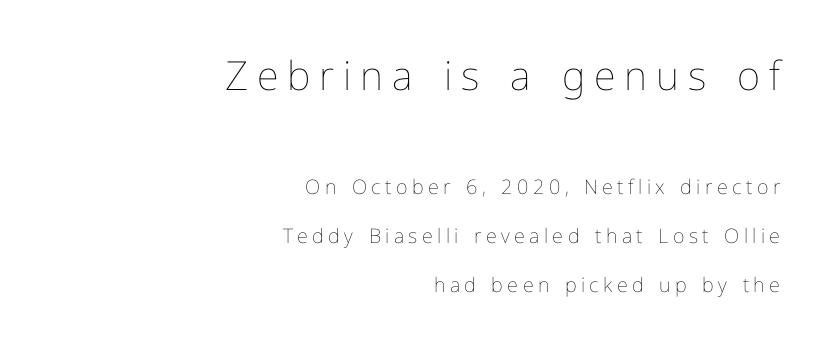
The initial chunk of copy outweighs the following chunk in type size. Stroke mass is kept to a normal reading level or below. Decoration check: the copy has no underline. Leftover space on each line is placed entirely before the opening word. This rendering widens character spacing well past its baseline value. Each letter keeps its own natural width here, so spacing adapts to shape.
